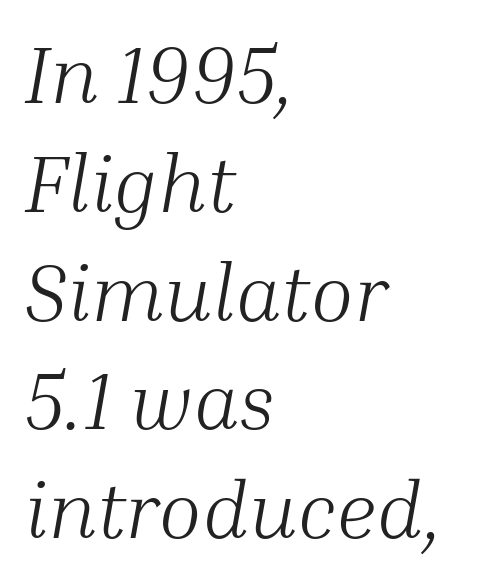
{"serif": "yes", "italic": "yes", "lean": "right", "slant_degrees": 10, "bold": "no", "weight": "light", "width": "normal", "stroke_contrast": "medium", "x_height": "medium", "monospaced": "no", "underline": "no", "align": "left", "line_spacing": "normal", "line_spacing_ratio": 1.36, "letter_spacing": "normal", "letter_spacing_em": 0.0, "glyph_px": 80}
